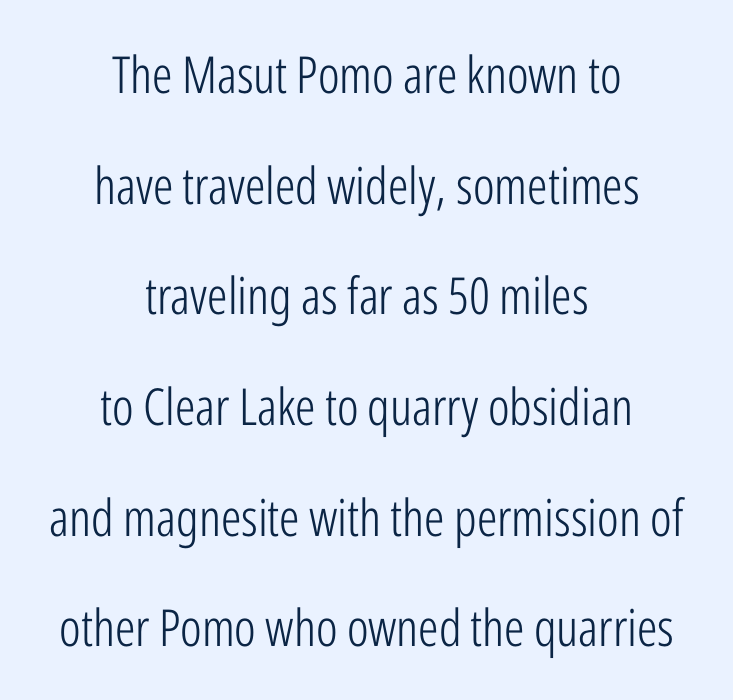
The image shows 51 px light, condensed sans-serif type, upright; set centered, loose line spacing (2.17x), normal letter spacing, not underlined; low stroke contrast and a medium x-height.
